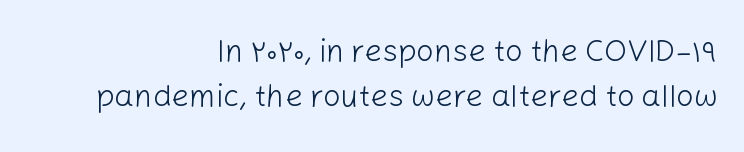
{"serif": "no", "italic": "no", "bold": "no", "weight": "light", "width": "normal", "stroke_contrast": "low", "x_height": "medium", "monospaced": "no", "underline": "no", "align": "right", "line_spacing": "normal", "line_spacing_ratio": 1.45, "letter_spacing": "normal", "letter_spacing_em": 0.0, "glyph_px": 31}
